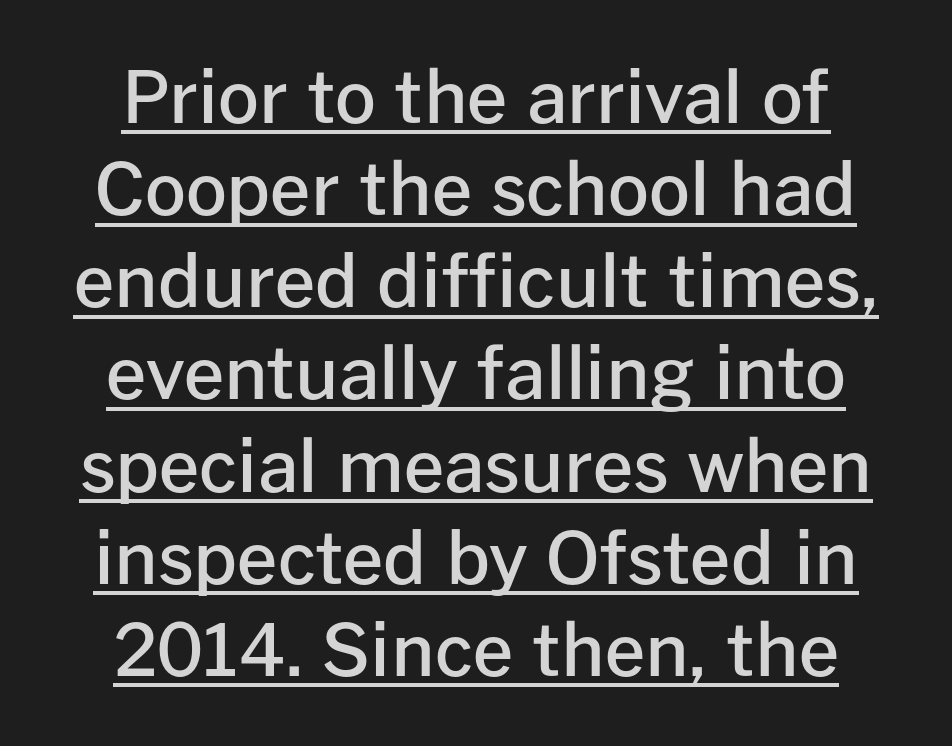
The string is rendered with underlining switched on. The characters display no serif detailing; their extremities are plain. The rendering keeps characters at their native spacing. Think of a printed novel: that variable character pitch is what you see here. Is there much room between lines? A standard amount, neither cramped nor airy. Italic? Not at all — the glyphs are vertical.
